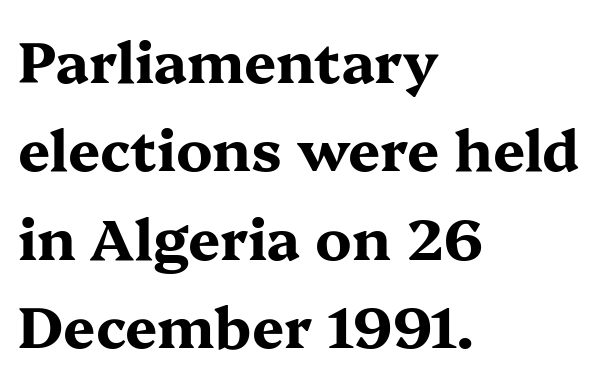
The face used here has the dense, thick strokes of a bold. A typesetter would mark this as roman, not italic. Each letter's strokes conclude with small projecting serifs. The specimen omits any rule beneath the text block's lines. Is the block centered? No — it sits flush against the left margin.
